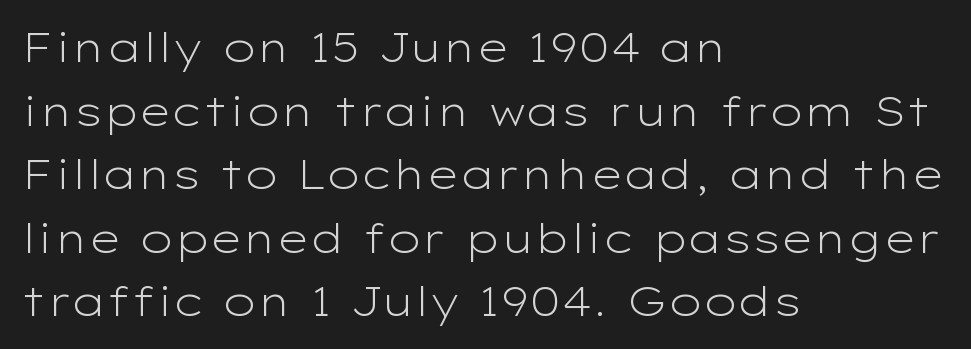
Q: Is the text bold? A: No.
Q: Is the text italic (slanted)? A: No, it is upright.
Q: Is the typeface a serif or a sans-serif typeface? A: Sans-serif.
Q: Is the text underlined? A: No.
Q: How is the paragraph aligned? A: Left-aligned.
Q: Is the spacing between letters normal or unusually wide? A: Normal.
Q: Is the spacing between lines tight, normal or loose? A: Normal.
Q: Width (condensed, normal, or wide)? A: Wide.
Q: Stroke contrast? A: Low.
Q: x-height? A: Medium.
Q: Monospaced? A: No.
